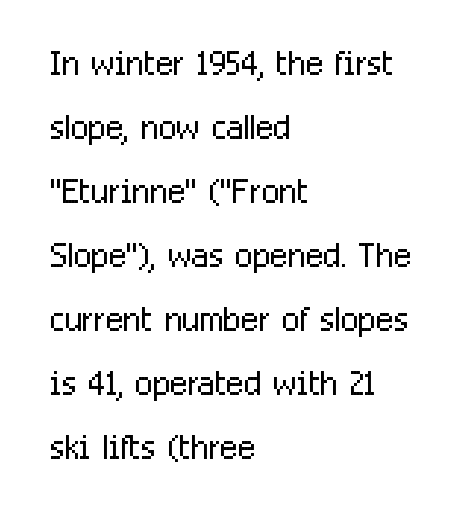
{"serif": "no", "italic": "no", "bold": "no", "weight": "light", "width": "condensed", "stroke_contrast": "low", "x_height": "medium", "monospaced": "no", "underline": "no", "align": "left", "line_spacing": "normal", "line_spacing_ratio": 1.36, "letter_spacing": "normal", "letter_spacing_em": 0.0, "glyph_px": 47}
